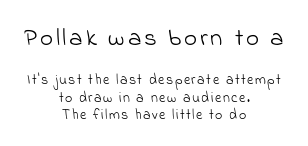
Decoration check: the copy has no underline. Look at the glyph heights: the upper group is clearly the bigger setting. Line starts and ends both wander, symmetrically. The strokes carry an ordinary text weight at most.
